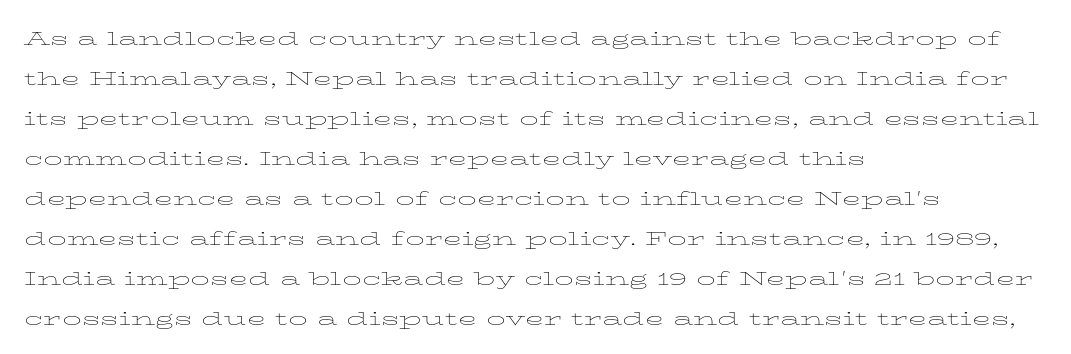
Q: Is the text bold? A: No.
Q: Is the text italic (slanted)? A: No, it is upright.
Q: Is the text underlined? A: No.
Q: How is the paragraph aligned? A: Left-aligned.
Q: Is the spacing between letters normal or unusually wide? A: Normal.
Q: Is the spacing between lines tight, normal or loose? A: Normal.
